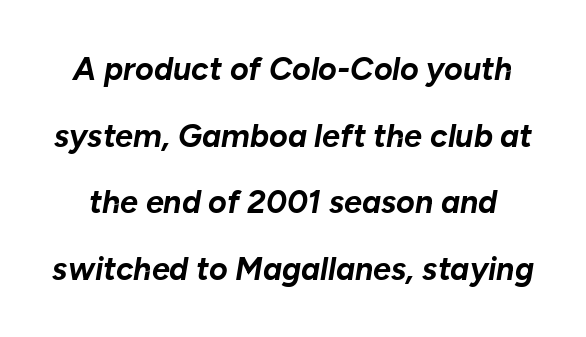
{"italic": "yes", "lean": "right", "slant_degrees": 10, "bold": "yes", "weight": "bold", "width": "normal", "stroke_contrast": "low", "x_height": "medium", "monospaced": "no", "underline": "no", "line_spacing": "loose", "line_spacing_ratio": 2.08, "letter_spacing": "normal", "letter_spacing_em": 0.0, "glyph_px": 32}
